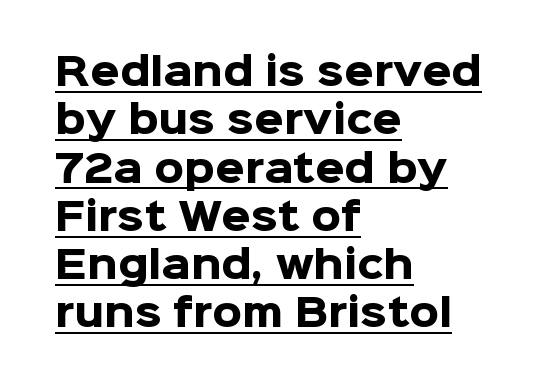
{"serif": "no", "italic": "no", "bold": "yes", "weight": "heavy", "width": "normal", "stroke_contrast": "low", "x_height": "medium", "monospaced": "no", "underline": "yes", "align": "left", "line_spacing": "normal", "line_spacing_ratio": 1.27, "letter_spacing": "normal", "letter_spacing_em": 0.0, "glyph_px": 38}
